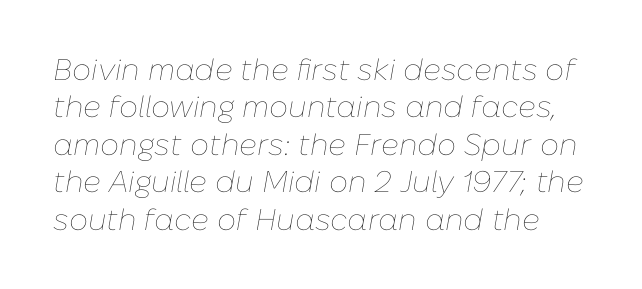
The image shows 30 px thin type, italic (leaning right); set normal line spacing (1.25x), normal letter spacing, not underlined; low stroke contrast and a medium x-height.
